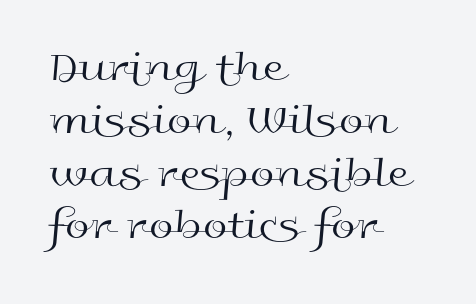
Here the glyphs are tracked normally, forming tight word shapes. Caption: multi-line text, flush left, ragged right. Type without underlining. The axis of the letterforms is exactly vertical.
